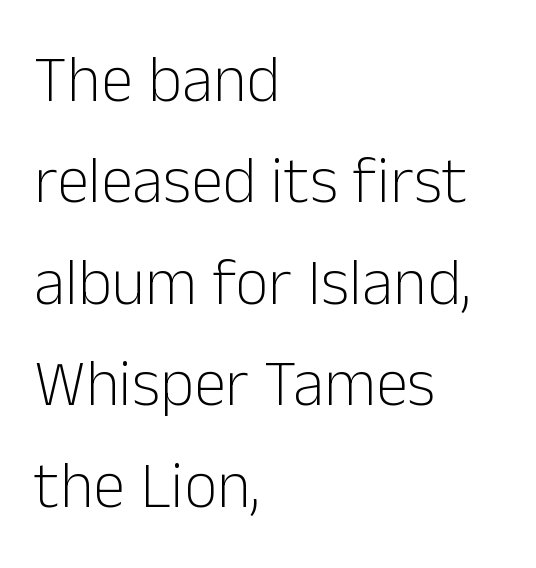
The letters advance in unequal steps, a hallmark of proportional type. Interline gaps are of average width in this sample. Think standard paragraph weight, or any step lighter than that. The compositor pushed each line to the left boundary.
